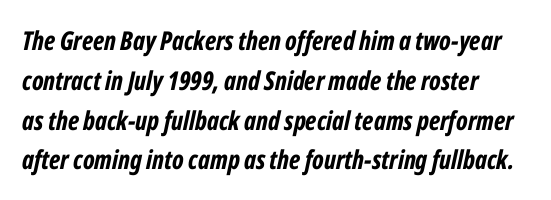
Line starts are locked; line ends wander. Does the weight exceed regular? Yes, all the way to bold. Interline gaps are of average width in this sample. This sample uses an oblique cut, with every glyph tilted off the vertical. Short note: letters normally spaced. Plain, unruled lines of type.
